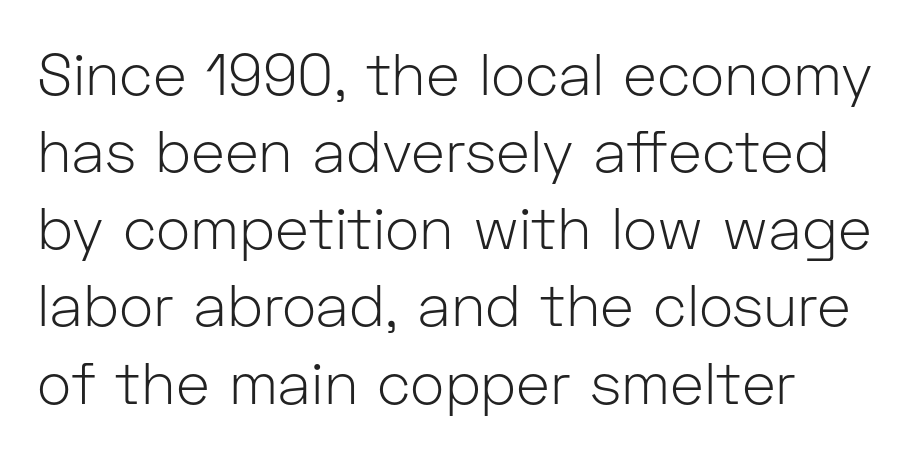
{"serif": "no", "italic": "no", "bold": "no", "weight": "light", "width": "normal", "stroke_contrast": "low", "x_height": "medium", "monospaced": "no", "underline": "no", "align": "left", "line_spacing": "normal", "line_spacing_ratio": 1.33, "letter_spacing": "normal", "letter_spacing_em": 0.0, "glyph_px": 58}
